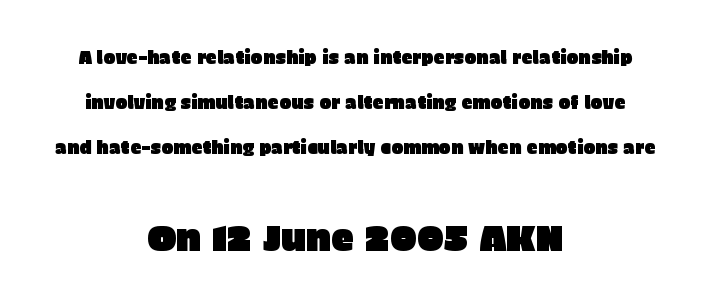
The image shows 37 px sans-serif type, upright; set centered, loose line spacing (2.5x), normal letter spacing, not underlined; the second (bottom) block is 2.06x larger; low stroke contrast and a large x-height.
